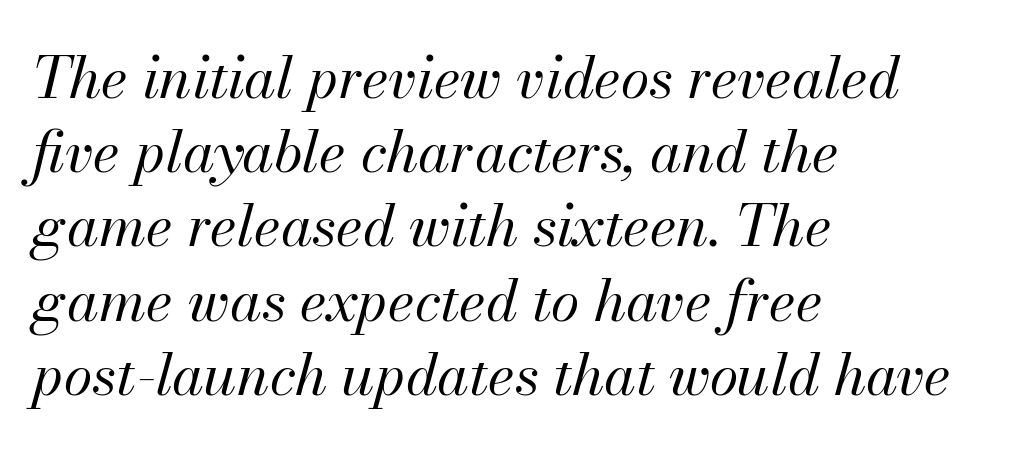
{"italic": "yes", "lean": "right", "slant_degrees": 13, "bold": "no", "weight": "regular", "width": "normal", "stroke_contrast": "medium", "x_height": "small", "monospaced": "no", "underline": "no", "align": "left", "line_spacing": "normal", "line_spacing_ratio": 1.28, "letter_spacing": "normal", "letter_spacing_em": 0.0, "glyph_px": 58}
